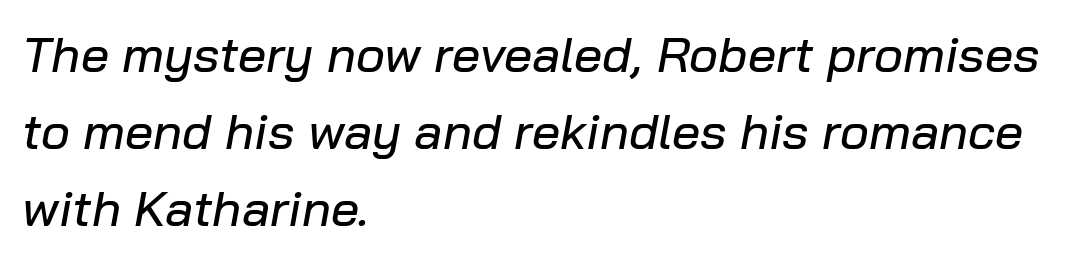
Casual observation: everything's shoved over to the left. This is oblique type, the kind used for emphasis or titles. Spacing between characters is what you'd get straight out of the box. Letters rest on an invisible, unmarked baseline.
